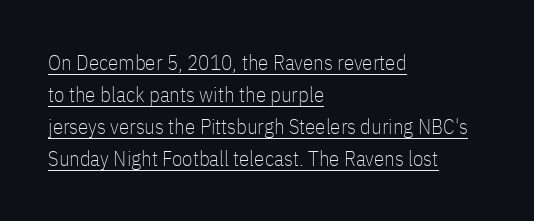
The image shows 21 px text type, upright; set left-aligned, normal line spacing (1.53x), normal letter spacing, underlined.
